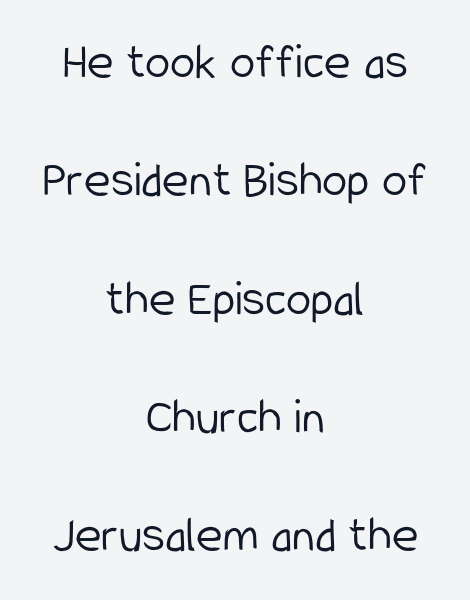
Q: Is the text bold? A: No.
Q: Is the text italic (slanted)? A: No, it is upright.
Q: Is the typeface a serif or a sans-serif typeface? A: Sans-serif.
Q: Is the text underlined? A: No.
Q: How is the paragraph aligned? A: Centered.
Q: Is the spacing between letters normal or unusually wide? A: Normal.
Q: Is the spacing between lines tight, normal or loose? A: Loose.
Q: Width (condensed, normal, or wide)? A: Condensed.
Q: Stroke contrast? A: Low.
Q: x-height? A: Medium.
Q: Monospaced? A: No.
